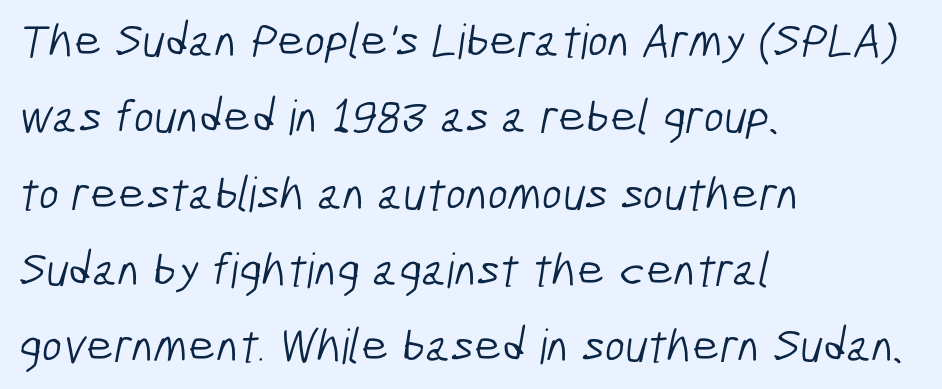
The image shows 48 px light, condensed sans-serif type; set left-aligned, normal line spacing (1.59x), normal letter spacing, not underlined; low stroke contrast and a medium x-height.
